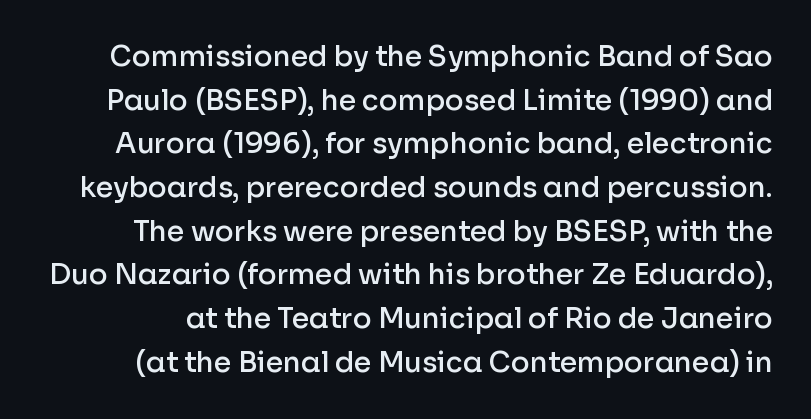
The image shows 28 px semibold sans-serif type, upright; set normal line spacing (1.56x), normal letter spacing, not underlined; low stroke contrast and a medium x-height.
